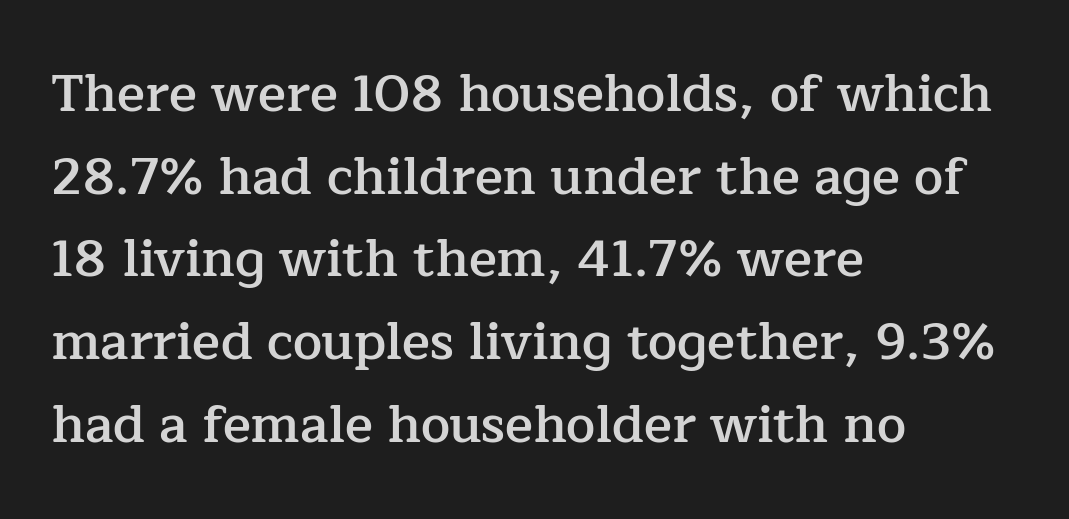
The image shows 52 px semibold serif type, upright; set left-aligned, normal line spacing (1.59x), normal letter spacing, not underlined; low stroke contrast and a medium x-height.
